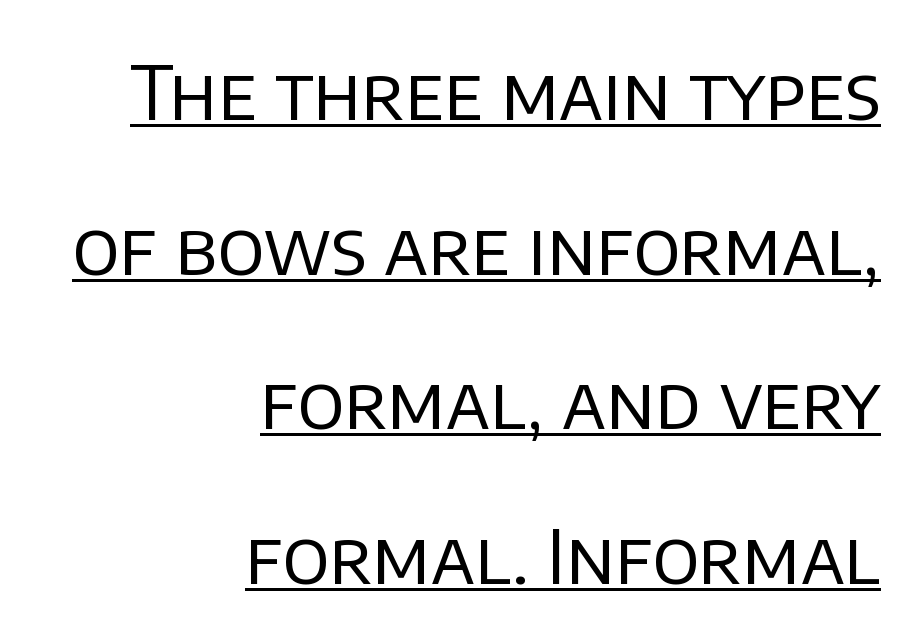
{"serif": "no", "italic": "no", "bold": "no", "weight": "regular", "width": "normal", "stroke_contrast": "low", "x_height": "large", "monospaced": "no", "underline": "yes", "align": "right", "line_spacing": "loose", "line_spacing_ratio": 2.09, "letter_spacing": "normal", "letter_spacing_em": 0.0, "glyph_px": 74}
